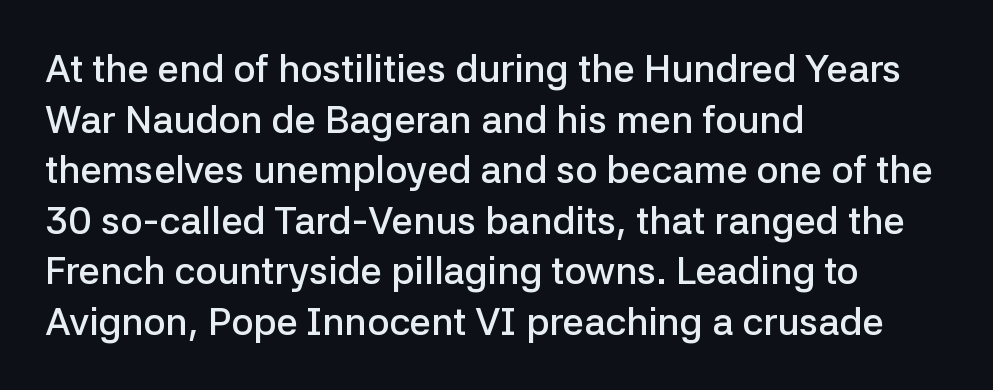
Q: Is the text bold? A: Semi-bold.
Q: Is the text italic (slanted)? A: No, it is upright.
Q: Is the typeface a serif or a sans-serif typeface? A: Sans-serif.
Q: Is the text underlined? A: No.
Q: How is the paragraph aligned? A: Left-aligned.
Q: Is the spacing between letters normal or unusually wide? A: Normal.
Q: Is the spacing between lines tight, normal or loose? A: Normal.
Q: Width (condensed, normal, or wide)? A: Normal.
Q: Stroke contrast? A: Low.
Q: x-height? A: Medium.
Q: Monospaced? A: No.
